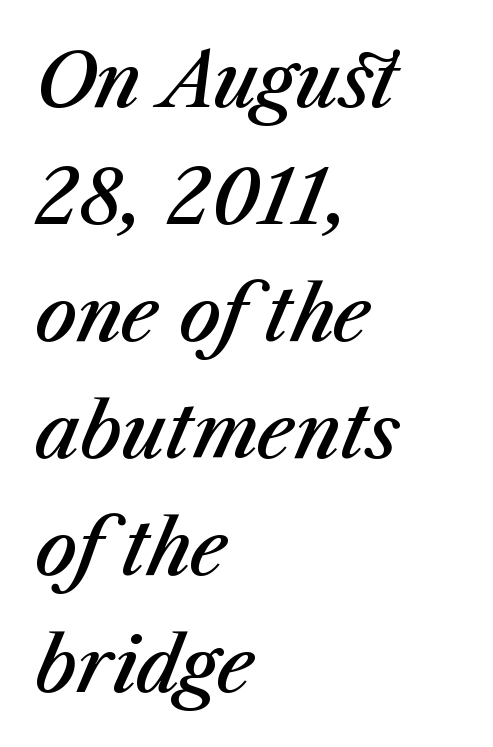
The image shows 74 px semibold type, italic (leaning right); set left-aligned, normal line spacing (1.58x), normal letter spacing, not underlined; medium stroke contrast and a medium x-height.
